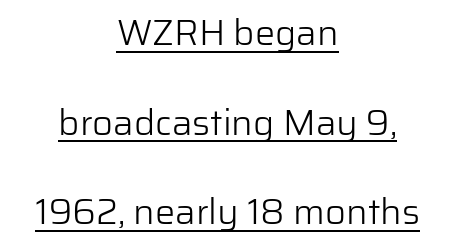
Heaviness? Minimal to ordinary, like unemphasized prose. Is this a fixed-width face? No — the glyphs have proportional, varying widths. A typographer would call this underscored text. Posture: straight, roman, zero tilt. Nothing sits at the stroke ends, so this counts as sans-serif.
